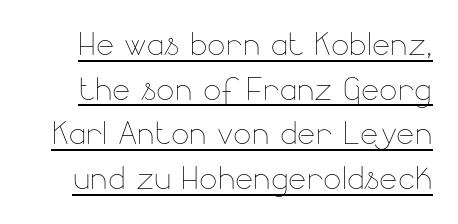
This rendering leaves character spacing at its baseline value. No extra ink here — the face is not bold. The font's upright variant was chosen for this text. This rendering features underlined lettering. Looks like regular typesetting: each glyph gets only the width it needs. The block of text is dense from top to bottom, with scant space between rows.
